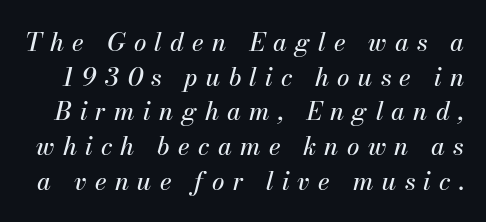
{"italic": "yes", "lean": "right", "slant_degrees": 13, "underline": "no", "line_spacing": "normal", "line_spacing_ratio": 1.39, "letter_spacing": "wide", "letter_spacing_em": 0.33, "glyph_px": 25}
